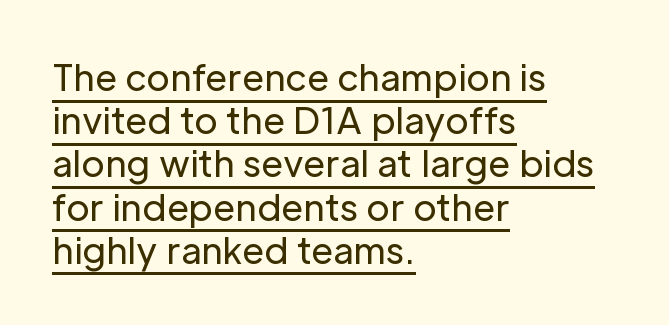
{"serif": "no", "italic": "no", "bold": "no", "weight": "regular", "width": "normal", "stroke_contrast": "low", "x_height": "medium", "monospaced": "no", "underline": "yes", "align": "left", "line_spacing_ratio": 1.2, "letter_spacing": "normal", "letter_spacing_em": 0.0, "glyph_px": 36}
